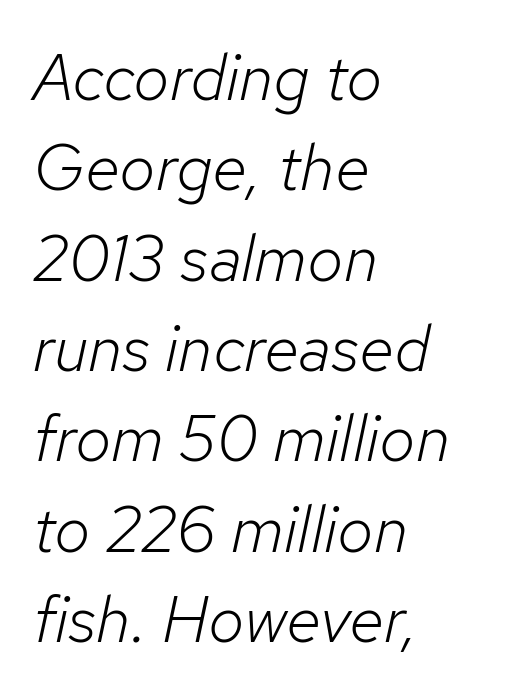
The image shows 65 px light type, italic (leaning right); set left-aligned, normal line spacing (1.39x), normal letter spacing, not underlined; low stroke contrast and a medium x-height.
